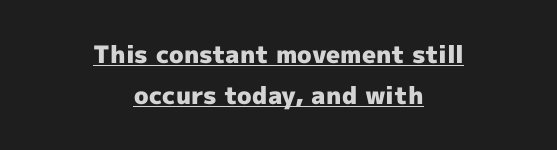
The image shows 24 px bold type, upright; set centered, line spacing 1.72x, normal letter spacing, underlined.
